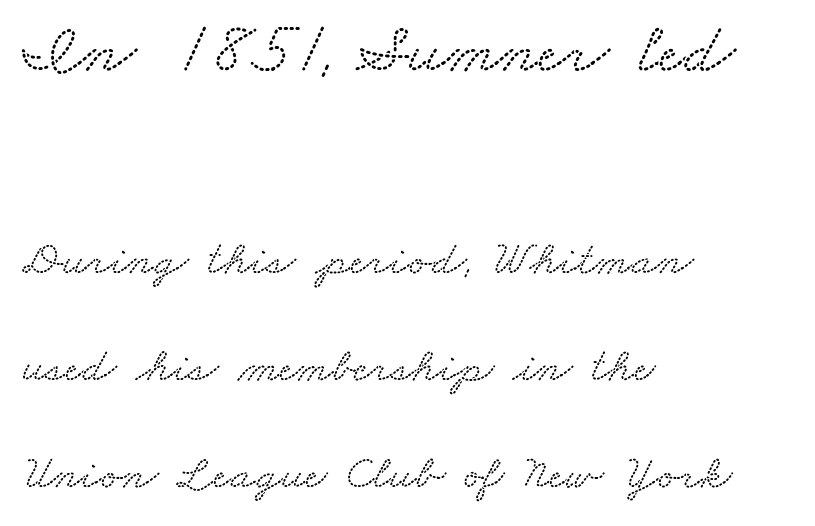
Q: Is the typeface a serif or a sans-serif typeface? A: Serif.
Q: Is the text underlined? A: No.
Q: How is the paragraph aligned? A: Left-aligned.
Q: Is the spacing between letters normal or unusually wide? A: Normal.
Q: Is the spacing between lines tight, normal or loose? A: Loose.
Q: Which block of text is set in a larger size, the first (top) or the second (bottom)? A: The first (top) one.
Q: Width (condensed, normal, or wide)? A: Wide.
Q: Stroke contrast? A: Medium.
Q: x-height? A: Small.
Q: Monospaced? A: No.
